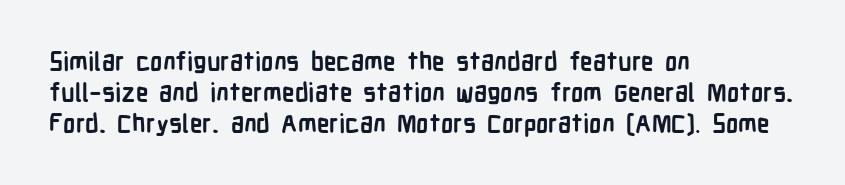
You'd pick this weight for a headline — it's a proper bold. Upright lettering throughout. Nothing unusual about the tracking: characters are spaced as the font intends. Check the space under the baseline: it is left empty.
